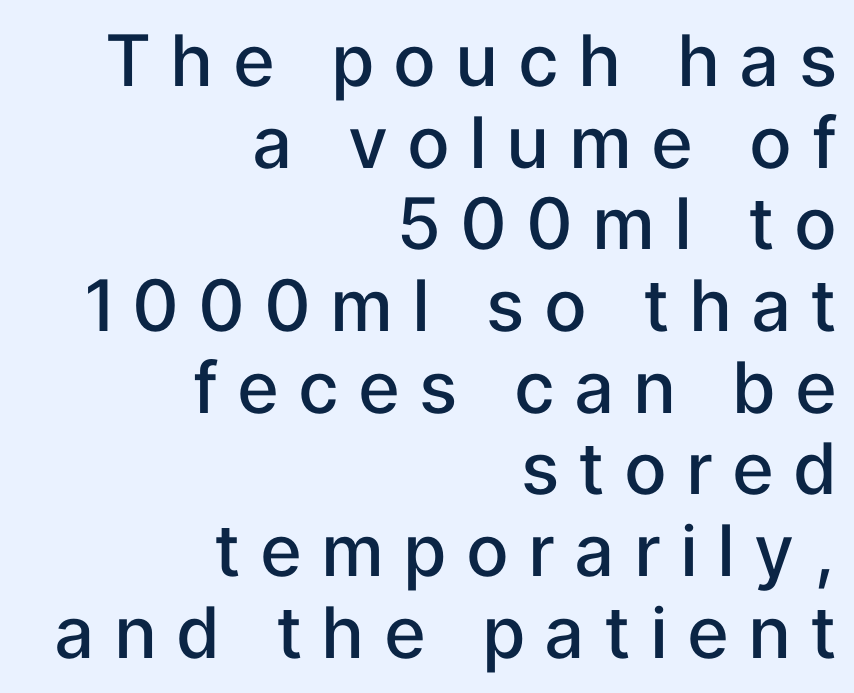
{"serif": "no", "italic": "no", "bold": "semi", "weight": "semibold", "width": "normal", "stroke_contrast": "low", "x_height": "medium", "monospaced": "no", "underline": "no", "align": "right", "line_spacing": "tight", "line_spacing_ratio": 1.15, "letter_spacing": "wide", "letter_spacing_em": 0.27, "glyph_px": 71}
